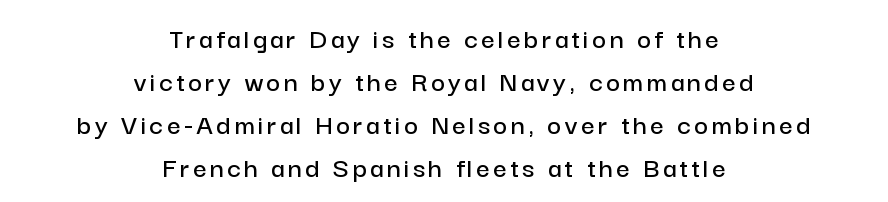
{"serif": "no", "italic": "no", "width": "normal", "stroke_contrast": "low", "x_height": "medium", "monospaced": "no", "underline": "no", "align": "center", "line_spacing": "normal", "line_spacing_ratio": 1.43, "glyph_px": 30}
